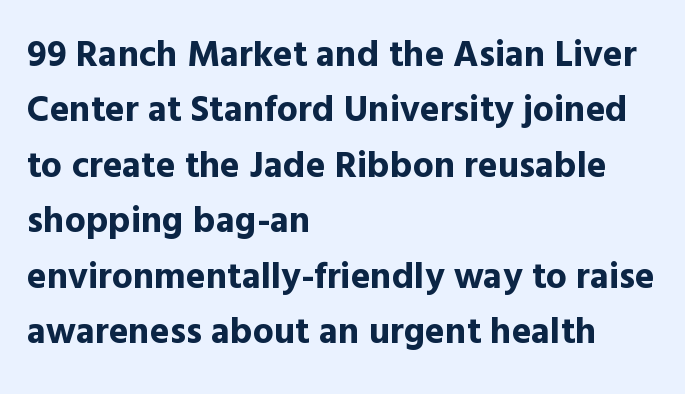
The image shows 37 px bold sans-serif type, upright; set left-aligned, normal line spacing (1.5x), normal letter spacing, not underlined; a medium x-height.
